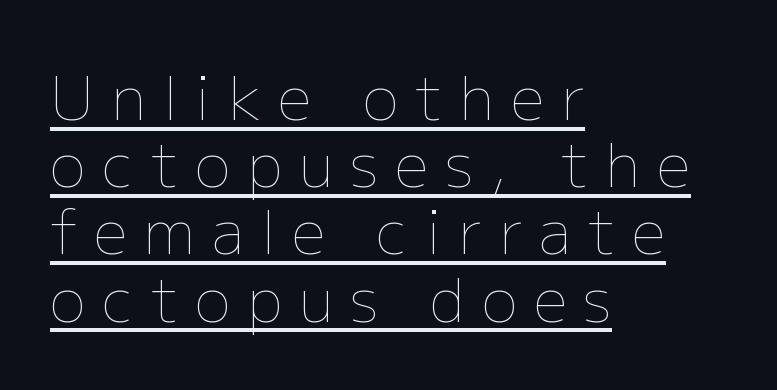
The image shows 60 px thin type, upright; set left-aligned, tight line spacing (1.12x), unusually wide letter spacing (+0.28 em), underlined; low stroke contrast and a medium x-height.
